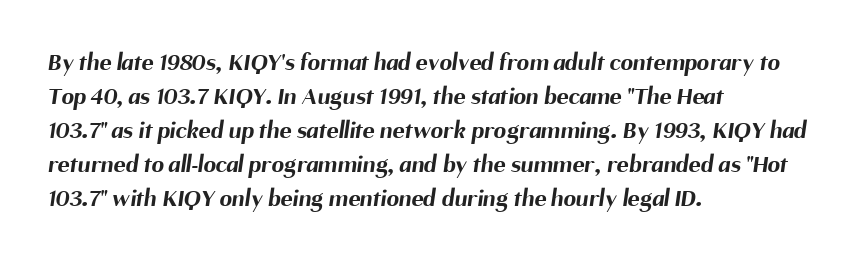
{"bold": "yes", "underline": "no", "align": "left", "line_spacing": "normal", "line_spacing_ratio": 1.36, "letter_spacing": "normal", "letter_spacing_em": 0.0, "glyph_px": 25}
